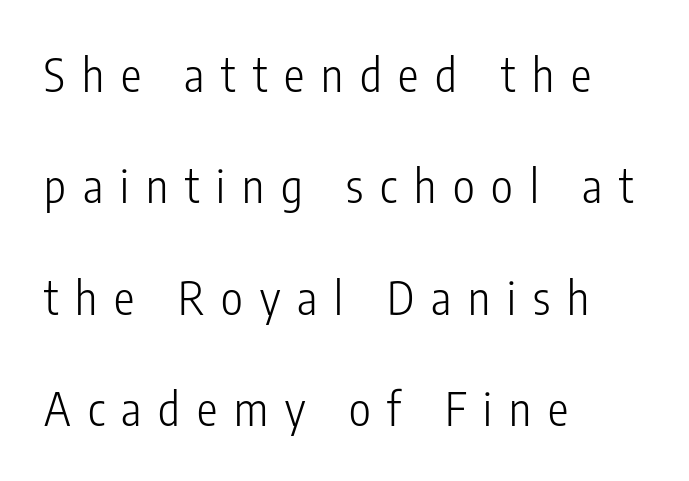
It's the straight-up-and-down kind of type. The rendering uses a large line-height, opening up the rows. Ink coverage per letter is moderate at most. Here the designer chose a conventional face with non-uniform glyph widths.
